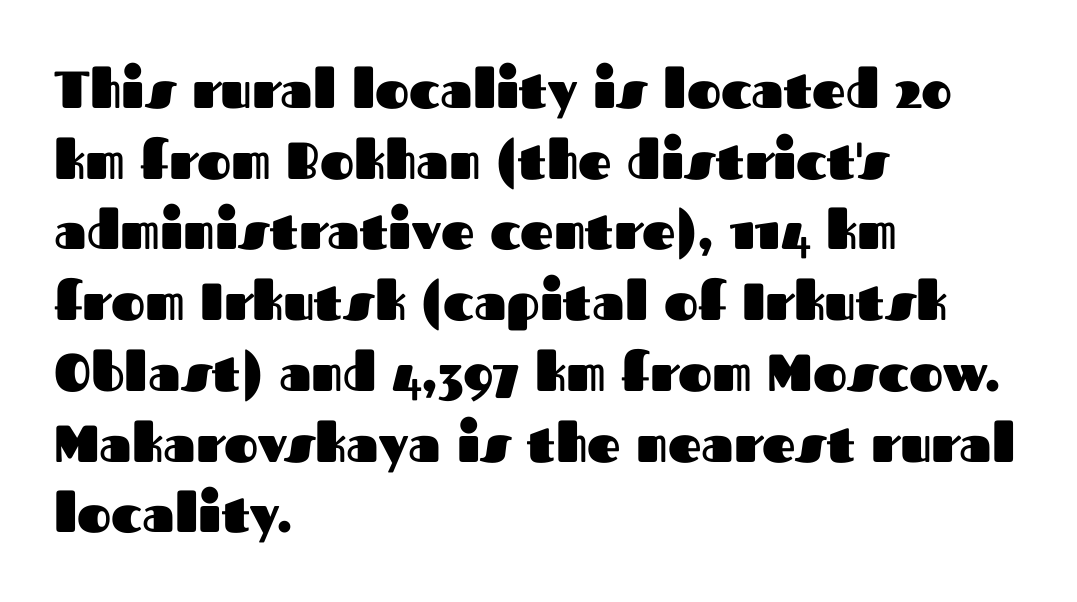
Q: Is the text bold? A: Yes.
Q: Is the text italic (slanted)? A: No, it is upright.
Q: Is the typeface a serif or a sans-serif typeface? A: Sans-serif.
Q: Is the text underlined? A: No.
Q: How is the paragraph aligned? A: Left-aligned.
Q: Is the spacing between letters normal or unusually wide? A: Normal.
Q: Is the spacing between lines tight, normal or loose? A: Normal.
Q: Width (condensed, normal, or wide)? A: Normal.
Q: Stroke contrast? A: Medium.
Q: x-height? A: Medium.
Q: Monospaced? A: No.
